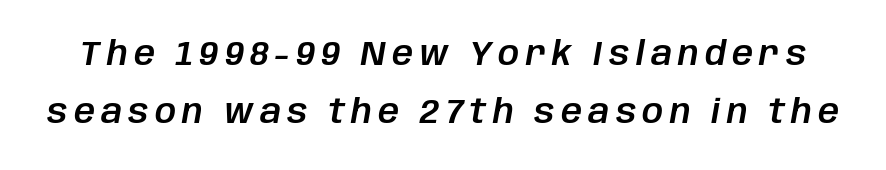
The image shows 33 px text type, italic (leaning right); set line spacing 1.77x, not underlined; low stroke contrast and a large x-height.
